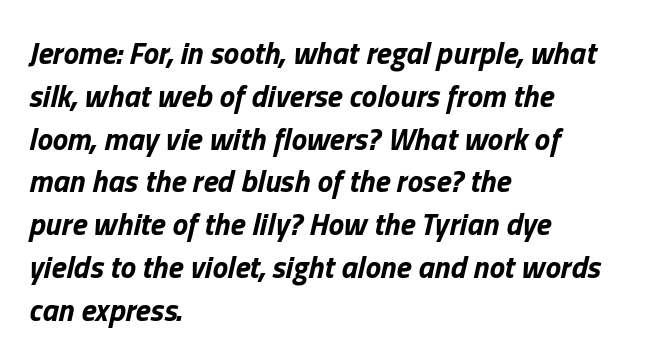
The image shows 31 px bold type, italic (leaning right); set left-aligned, normal line spacing (1.38x), normal letter spacing, not underlined; low stroke contrast and a medium x-height.
